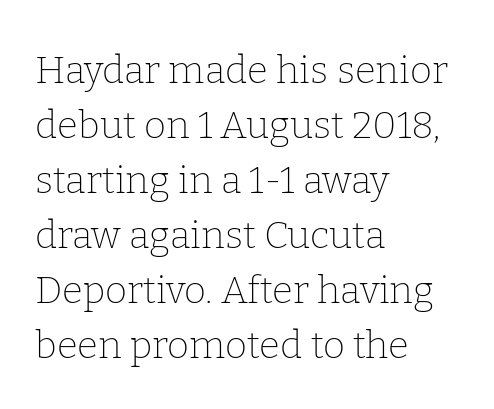
Q: Is the text bold? A: No.
Q: Is the text italic (slanted)? A: No, it is upright.
Q: Is the typeface a serif or a sans-serif typeface? A: Serif.
Q: Is the text underlined? A: No.
Q: How is the paragraph aligned? A: Left-aligned.
Q: Is the spacing between letters normal or unusually wide? A: Normal.
Q: Is the spacing between lines tight, normal or loose? A: Normal.
Q: Width (condensed, normal, or wide)? A: Normal.
Q: Stroke contrast? A: Low.
Q: x-height? A: Medium.
Q: Monospaced? A: No.
